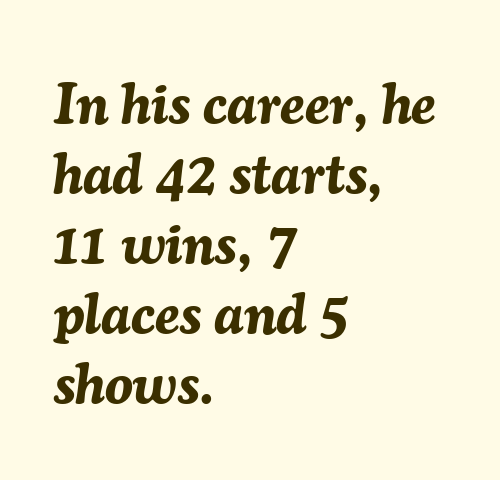
Q: Is the text bold? A: Yes.
Q: Is the text italic (slanted)? A: Yes, it leans right by about 7 degrees.
Q: Is the text underlined? A: No.
Q: How is the paragraph aligned? A: Left-aligned.
Q: Is the spacing between letters normal or unusually wide? A: Normal.
Q: Is the spacing between lines tight, normal or loose? A: Normal.
Q: Width (condensed, normal, or wide)? A: Normal.
Q: Stroke contrast? A: Medium.
Q: x-height? A: Medium.
Q: Monospaced? A: No.
